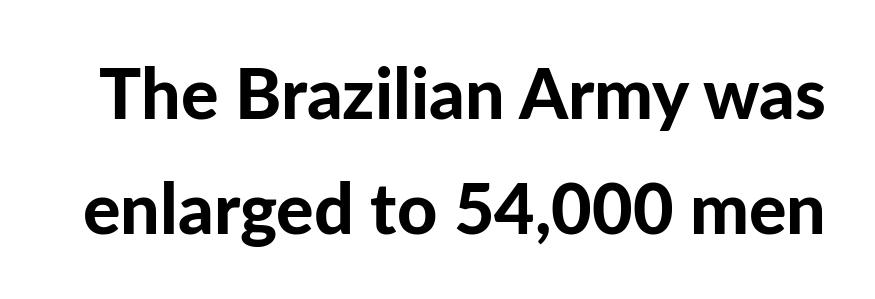
{"serif": "no", "italic": "no", "bold": "yes", "weight": "bold", "width": "normal", "stroke_contrast": "low", "x_height": "medium", "monospaced": "no", "underline": "no", "line_spacing": "normal", "line_spacing_ratio": 1.65, "letter_spacing": "normal", "letter_spacing_em": 0.0, "glyph_px": 70}
